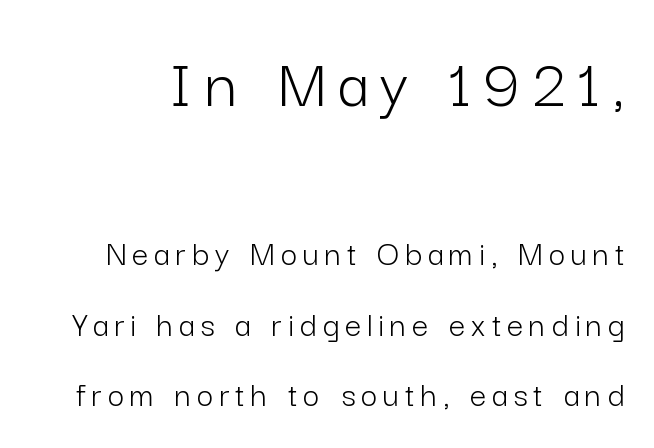
When letters stand straight like this, we call the style roman or upright. Scale decreases going downward across the two blocks. The face used here is proportionally spaced, like ordinary book or web type. Compared with typical paragraphs, the rows here are farther apart. These glyphs show unthickened strokes, regular width or finer. The characters display no serif detailing; their extremities are plain.
